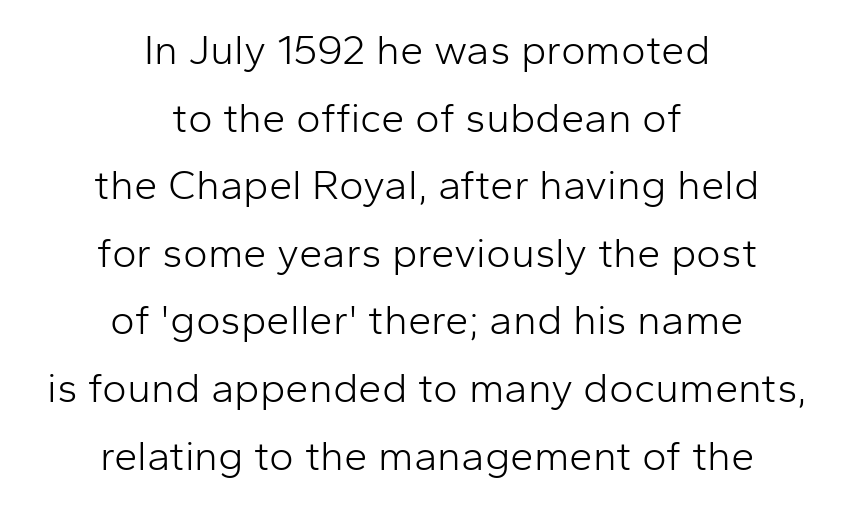
Q: Is the text bold? A: No.
Q: Is the text italic (slanted)? A: No, it is upright.
Q: Is the typeface a serif or a sans-serif typeface? A: Sans-serif.
Q: Is the text underlined? A: No.
Q: How is the paragraph aligned? A: Centered.
Q: Is the spacing between letters normal or unusually wide? A: Normal.
Q: Is the spacing between lines tight, normal or loose? A: Normal.
Q: Width (condensed, normal, or wide)? A: Normal.
Q: Stroke contrast? A: Low.
Q: x-height? A: Medium.
Q: Monospaced? A: No.
